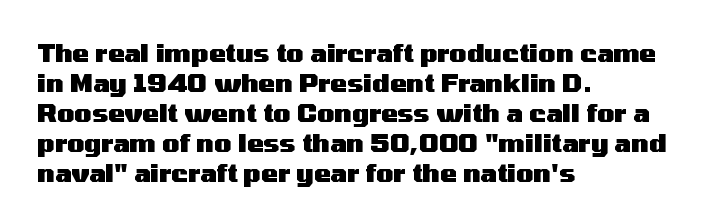
Q: Is the text bold? A: Yes.
Q: Is the text italic (slanted)? A: No, it is upright.
Q: Is the text underlined? A: No.
Q: How is the paragraph aligned? A: Left-aligned.
Q: Is the spacing between letters normal or unusually wide? A: Normal.
